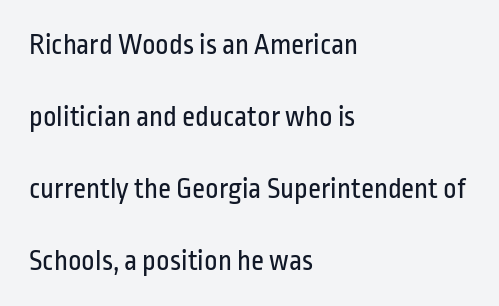
{"serif": "no", "italic": "no", "bold": "no", "weight": "regular", "width": "condensed", "stroke_contrast": "low", "x_height": "medium", "monospaced": "no", "underline": "no", "align": "left", "line_spacing": "loose", "line_spacing_ratio": 2.48, "letter_spacing": "normal", "letter_spacing_em": 0.0, "glyph_px": 29}
